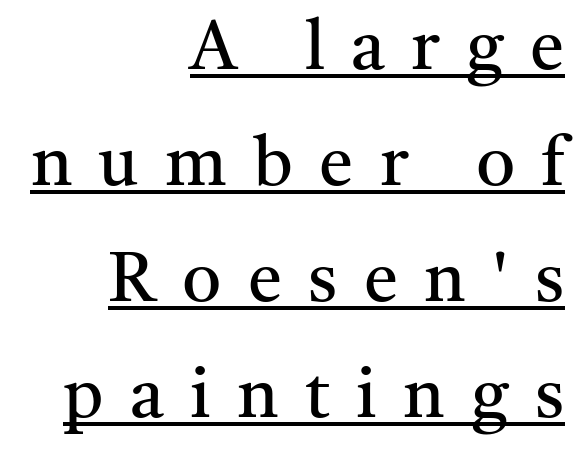
{"serif": "yes", "italic": "no", "bold": "no", "weight": "regular", "width": "normal", "stroke_contrast": "medium", "x_height": "medium", "monospaced": "no", "underline": "yes", "align": "right", "line_spacing": "normal", "line_spacing_ratio": 1.68, "letter_spacing": "wide", "letter_spacing_em": 0.38, "glyph_px": 69}
